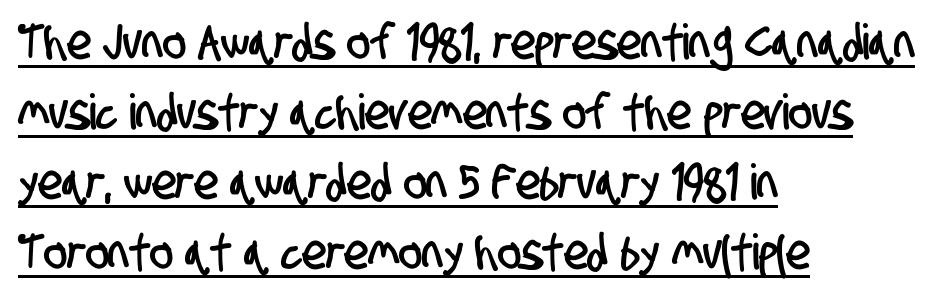
{"serif": "no", "width": "condensed", "stroke_contrast": "low", "x_height": "large", "monospaced": "no", "underline": "yes", "align": "left", "line_spacing": "normal", "line_spacing_ratio": 1.43, "letter_spacing": "normal", "letter_spacing_em": 0.0, "glyph_px": 49}
